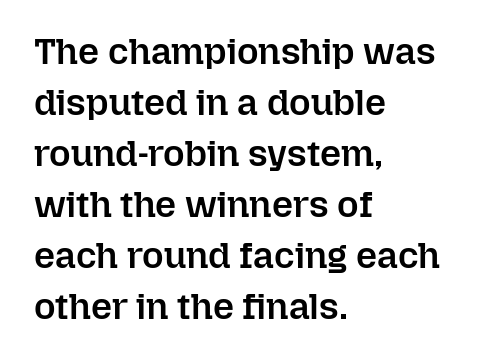
{"italic": "no", "bold": "semi", "weight": "semibold", "width": "normal", "stroke_contrast": "low", "x_height": "medium", "monospaced": "no", "underline": "no", "align": "left", "line_spacing": "normal", "line_spacing_ratio": 1.38, "letter_spacing": "normal", "letter_spacing_em": 0.0, "glyph_px": 37}
